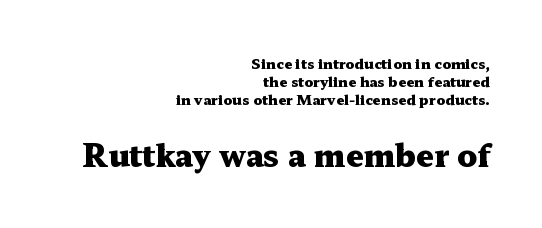
{"serif": "yes", "italic": "no", "bold": "yes", "weight": "heavy", "width": "wide", "stroke_contrast": "medium", "x_height": "medium", "monospaced": "no", "underline": "no", "align": "right", "line_spacing": "normal", "line_spacing_ratio": 1.29, "letter_spacing": "normal", "letter_spacing_em": 0.0, "larger_block": "second", "size_ratio": 2.21, "glyph_px": 31}
